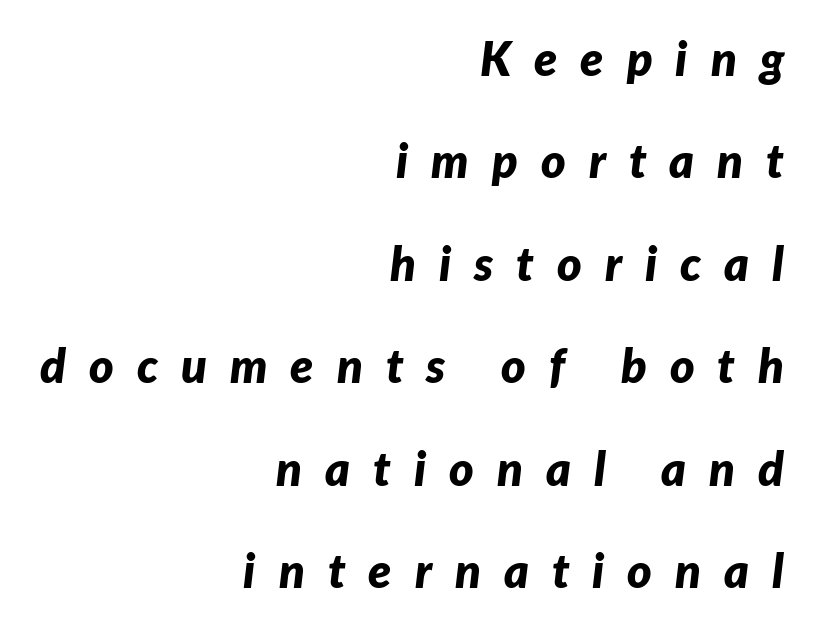
The image shows 47 px bold type, italic (leaning right); set right-aligned, loose line spacing (2.18x), unusually wide letter spacing (+0.49 em), not underlined; low stroke contrast and a medium x-height.
